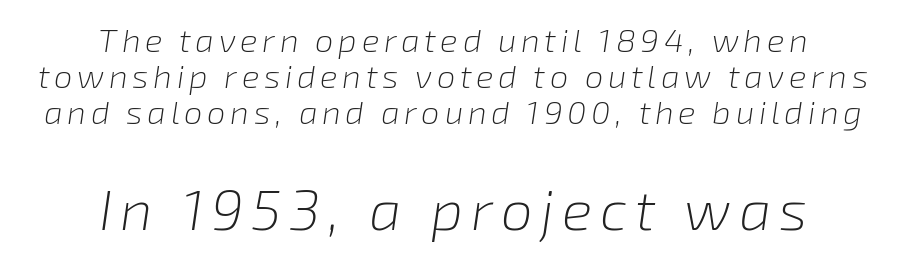
Q: Is the text bold? A: No.
Q: Is the text italic (slanted)? A: Yes, it leans right by about 8 degrees.
Q: Is the text underlined? A: No.
Q: How is the paragraph aligned? A: Centered.
Q: Is the spacing between lines tight, normal or loose? A: Tight.
Q: Which block of text is set in a larger size, the first (top) or the second (bottom)? A: The second (bottom) one.
Q: Width (condensed, normal, or wide)? A: Normal.
Q: Stroke contrast? A: Low.
Q: x-height? A: Medium.
Q: Monospaced? A: No.
